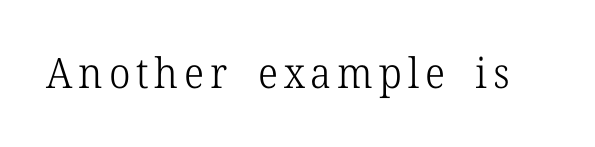
The image shows 42 px light serif type, upright; set not underlined; low stroke contrast and a medium x-height.
